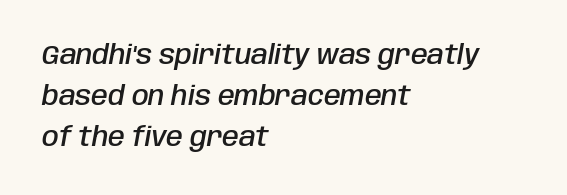
{"italic": "yes", "lean": "right", "slant_degrees": 10, "bold": "semi", "underline": "no", "align": "left", "line_spacing": "normal", "line_spacing_ratio": 1.51, "letter_spacing": "normal", "letter_spacing_em": 0.0, "glyph_px": 27}
